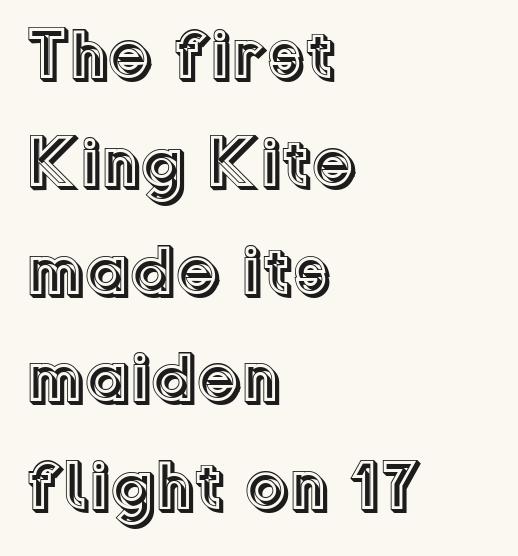
The image shows 70 px text type, upright; set left-aligned, normal line spacing (1.54x), normal letter spacing, not underlined; a medium x-height.
